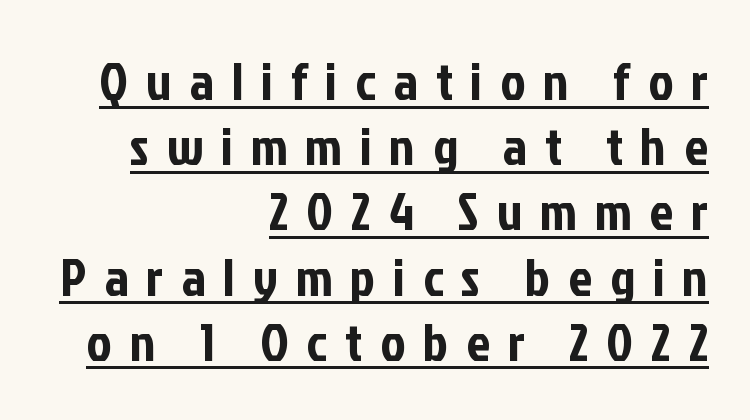
The font family rendered here belongs to the sans-serif group. Each word looks stretched out because of the extra space between its letters. Proportional: the letters do not fall into vertical columns. Caption: multi-line text, flush right, ragged left. Characters remain perfectly vertical along every line. The rendering uses the underline text-decoration.
